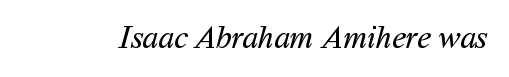
Q: Is the text bold? A: No.
Q: Is the typeface a serif or a sans-serif typeface? A: Sans-serif.
Q: Is the text underlined? A: No.
Q: Is the spacing between letters normal or unusually wide? A: Normal.
Q: Width (condensed, normal, or wide)? A: Normal.
Q: Stroke contrast? A: Medium.
Q: x-height? A: Medium.
Q: Monospaced? A: No.
